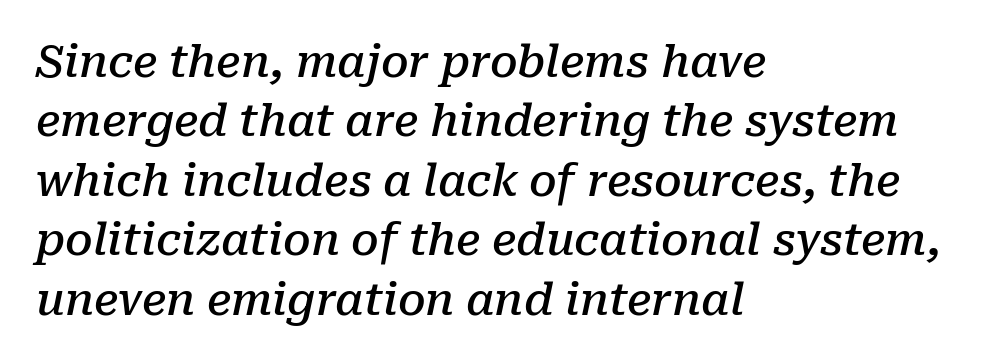
{"serif": "yes", "italic": "yes", "lean": "right", "slant_degrees": 10, "bold": "semi", "weight": "semibold", "width": "normal", "stroke_contrast": "low", "x_height": "medium", "monospaced": "no", "underline": "no", "align": "left", "line_spacing": "normal", "line_spacing_ratio": 1.35, "letter_spacing": "normal", "letter_spacing_em": 0.0, "glyph_px": 44}
